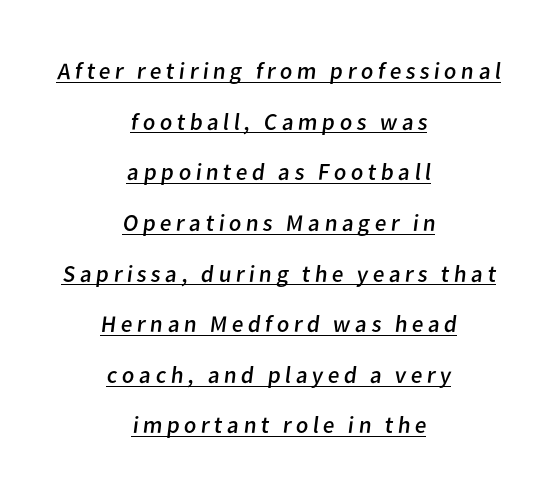
Q: Is the text bold? A: No.
Q: Is the text underlined? A: Yes.
Q: How is the paragraph aligned? A: Centered.
Q: Is the spacing between lines tight, normal or loose? A: Loose.
